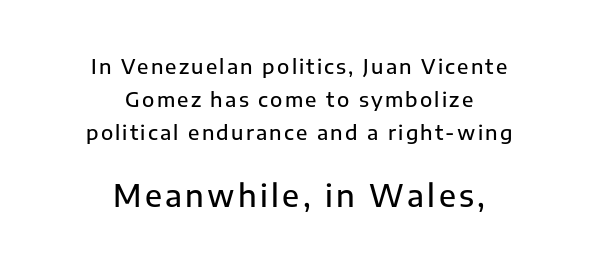
{"serif": "no", "italic": "no", "bold": "semi", "weight": "semibold", "width": "normal", "stroke_contrast": "low", "x_height": "medium", "monospaced": "no", "underline": "no", "align": "center", "line_spacing": "normal", "line_spacing_ratio": 1.65, "larger_block": "second", "size_ratio": 1.5, "glyph_px": 30}
